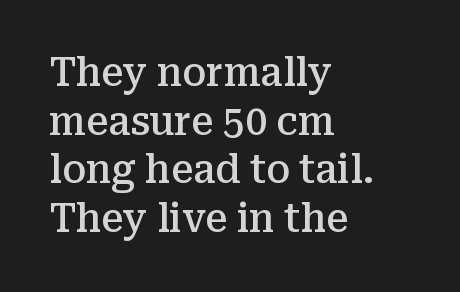
Q: Is the text bold? A: Semi-bold.
Q: Is the text italic (slanted)? A: No, it is upright.
Q: Is the typeface a serif or a sans-serif typeface? A: Serif.
Q: Is the text underlined? A: No.
Q: How is the paragraph aligned? A: Left-aligned.
Q: Is the spacing between letters normal or unusually wide? A: Normal.
Q: Is the spacing between lines tight, normal or loose? A: Normal.
Q: Width (condensed, normal, or wide)? A: Normal.
Q: Stroke contrast? A: Medium.
Q: x-height? A: Medium.
Q: Monospaced? A: No.
